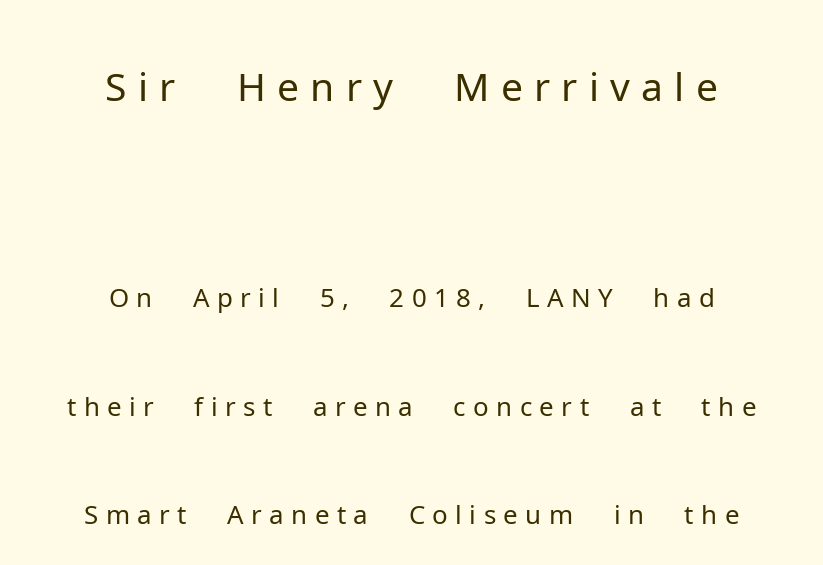
The image shows 80 px light sans-serif type, upright; set centered, loose line spacing (2.05x), not underlined; the first (top) block is 1.51x larger; low stroke contrast and a medium x-height.
